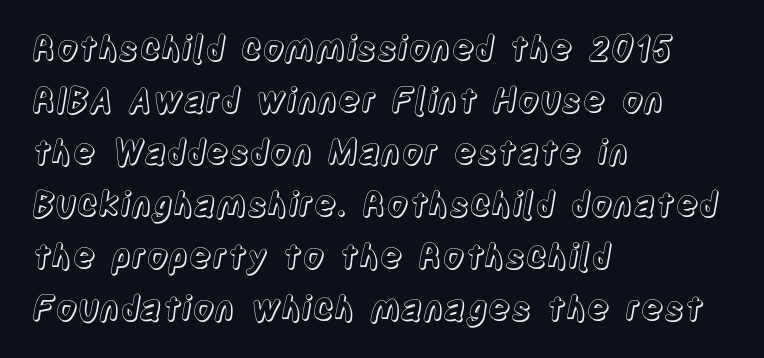
The area under the type is left untouched. Each line starts at the same left margin while the right side varies. In terms of letterspacing, this is plain default setting. Horizontal bands of white between lines are of average thickness. Here the designer chose a conventional face with non-uniform glyph widths.
